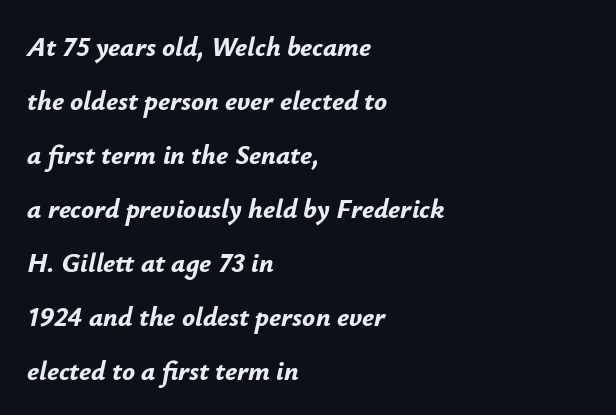
{"italic": "yes", "lean": "right", "slant_degrees": 12, "bold": "yes", "underline": "no", "align": "left", "line_spacing": "loose", "line_spacing_ratio": 2.0, "letter_spacing": "normal", "letter_spacing_em": 0.0, "glyph_px": 27}
